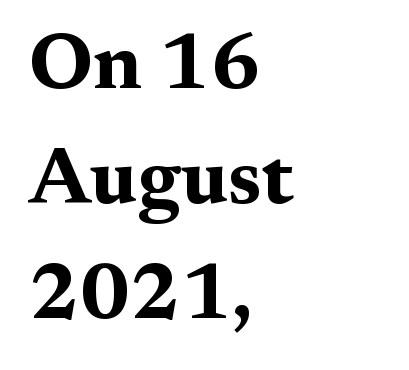
The type family on display is of the serif kind. Character widths vary here, with narrow letters taking less room than wide ones. In CSS terms this would be text-align: left. Strokes here are thick enough to call this a true bold. Honestly, there is no underline to notice here at all. The tracking reads as untouched default to a designer's eye.
